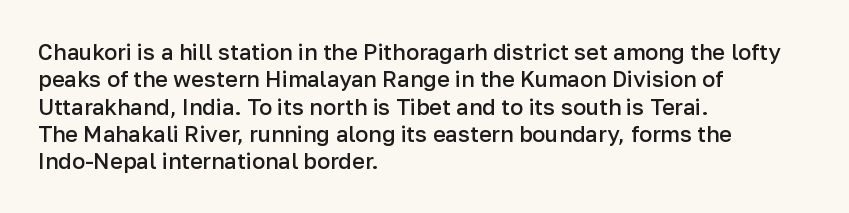
Q: Is the text bold? A: Semi-bold.
Q: Is the text italic (slanted)? A: No, it is upright.
Q: Is the text underlined? A: No.
Q: How is the paragraph aligned? A: Left-aligned.
Q: Is the spacing between letters normal or unusually wide? A: Normal.
